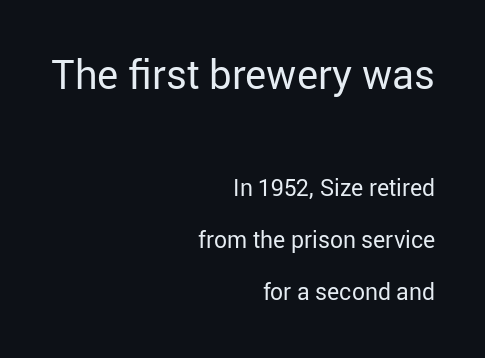
Q: Is the text bold? A: No.
Q: Is the text italic (slanted)? A: No, it is upright.
Q: Is the typeface a serif or a sans-serif typeface? A: Sans-serif.
Q: Is the text underlined? A: No.
Q: How is the paragraph aligned? A: Right-aligned.
Q: Is the spacing between letters normal or unusually wide? A: Normal.
Q: Is the spacing between lines tight, normal or loose? A: Loose.
Q: Which block of text is set in a larger size, the first (top) or the second (bottom)? A: The first (top) one.
Q: Width (condensed, normal, or wide)? A: Normal.
Q: Stroke contrast? A: Low.
Q: x-height? A: Medium.
Q: Monospaced? A: No.
